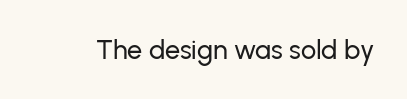
Q: Is the text italic (slanted)? A: No, it is upright.
Q: Is the text underlined? A: No.
Q: Is the spacing between letters normal or unusually wide? A: Normal.
